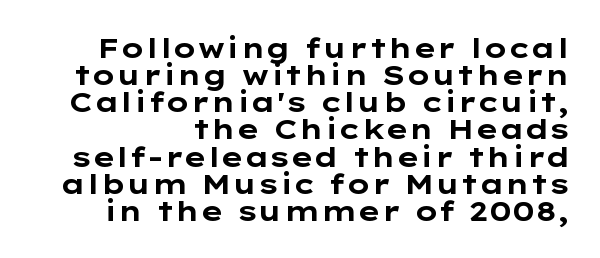
Q: Is the text bold? A: Yes.
Q: Is the text italic (slanted)? A: No, it is upright.
Q: Is the typeface a serif or a sans-serif typeface? A: Sans-serif.
Q: Is the text underlined? A: No.
Q: Is the spacing between letters normal or unusually wide? A: Normal.
Q: Is the spacing between lines tight, normal or loose? A: Tight.
Q: Width (condensed, normal, or wide)? A: Wide.
Q: Stroke contrast? A: Low.
Q: x-height? A: Medium.
Q: Monospaced? A: No.
